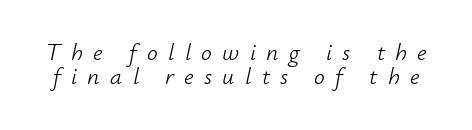
You can tell it's italic because the verticals aren't actually vertical. One glance says dense: line gaps are narrower than usual. Heft: none added — not bold. Students, note that the glyphs here are deliberately spaced far apart. The specimen omits any rule beneath the text block's lines.
